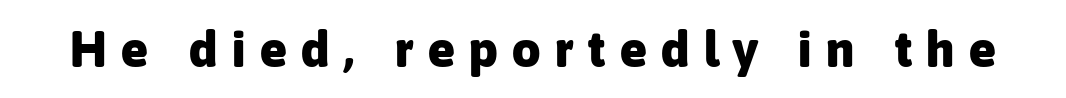
The image shows 50 px heavy sans-serif type, upright; set unusually wide letter spacing (+0.29 em), not underlined; low stroke contrast and a medium x-height.
